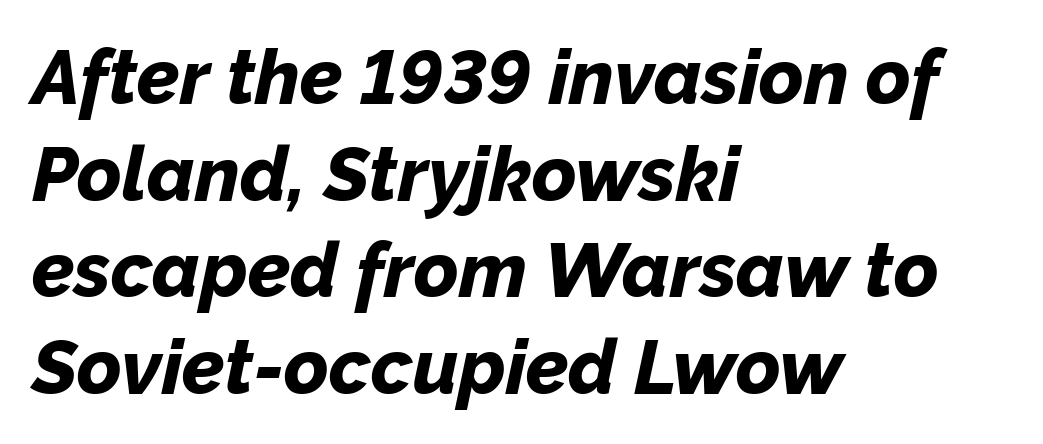
Q: Is the text bold? A: Yes.
Q: Is the text italic (slanted)? A: Yes, it leans right by about 12 degrees.
Q: Is the text underlined? A: No.
Q: How is the paragraph aligned? A: Left-aligned.
Q: Is the spacing between letters normal or unusually wide? A: Normal.
Q: Is the spacing between lines tight, normal or loose? A: Normal.
Q: Width (condensed, normal, or wide)? A: Normal.
Q: Stroke contrast? A: Low.
Q: x-height? A: Medium.
Q: Monospaced? A: No.
